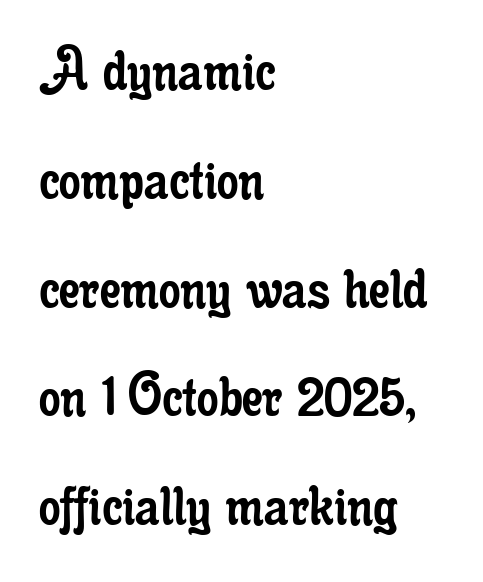
Q: Is the text bold? A: No.
Q: Is the text italic (slanted)? A: No, it is upright.
Q: Is the typeface a serif or a sans-serif typeface? A: Serif.
Q: Is the text underlined? A: No.
Q: How is the paragraph aligned? A: Left-aligned.
Q: Is the spacing between letters normal or unusually wide? A: Normal.
Q: Is the spacing between lines tight, normal or loose? A: Normal.
Q: Width (condensed, normal, or wide)? A: Condensed.
Q: Stroke contrast? A: Low.
Q: x-height? A: Small.
Q: Monospaced? A: No.
